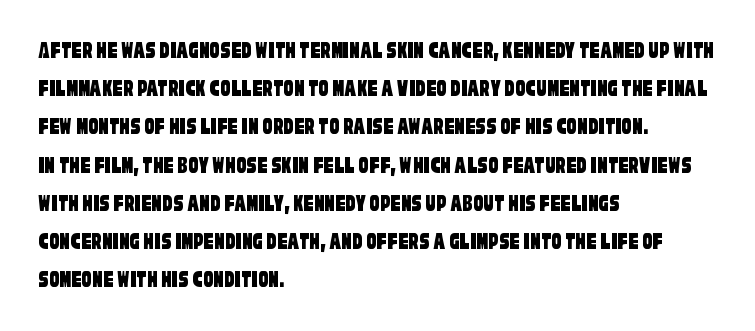
The image shows 25 px text type; set left-aligned, normal line spacing (1.53x), normal letter spacing, not underlined.
